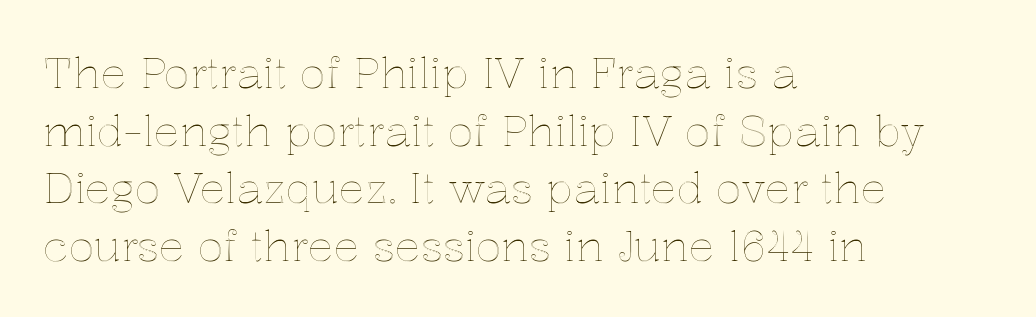
This sample has the flowing, uneven cadence of proportional lettering. The passage shown has conventional tracking throughout. Descenders hang freely into open space. Compared with typical paragraphs, the rows here are spaced about the same. One-word summary of the alignment: left.
